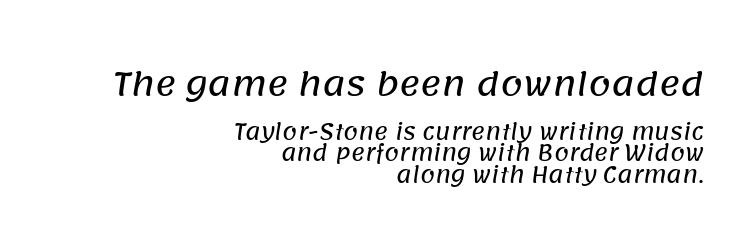
{"serif": "no", "width": "normal", "stroke_contrast": "low", "x_height": "large", "monospaced": "no", "underline": "no", "align": "right", "line_spacing": "tight", "line_spacing_ratio": 1.03, "letter_spacing": "normal", "letter_spacing_em": 0.0, "larger_block": "first", "size_ratio": 1.52, "glyph_px": 32}
